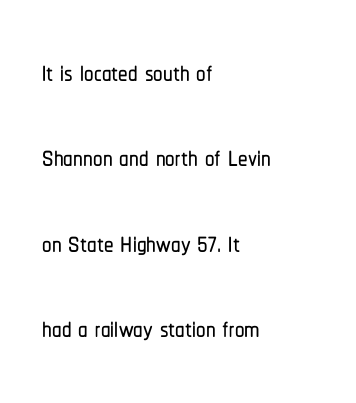
Q: Is the text italic (slanted)? A: No, it is upright.
Q: Is the typeface a serif or a sans-serif typeface? A: Sans-serif.
Q: Is the text underlined? A: No.
Q: How is the paragraph aligned? A: Left-aligned.
Q: Is the spacing between letters normal or unusually wide? A: Normal.
Q: Is the spacing between lines tight, normal or loose? A: Loose.
Q: Width (condensed, normal, or wide)? A: Condensed.
Q: Stroke contrast? A: Low.
Q: x-height? A: Medium.
Q: Monospaced? A: No.
